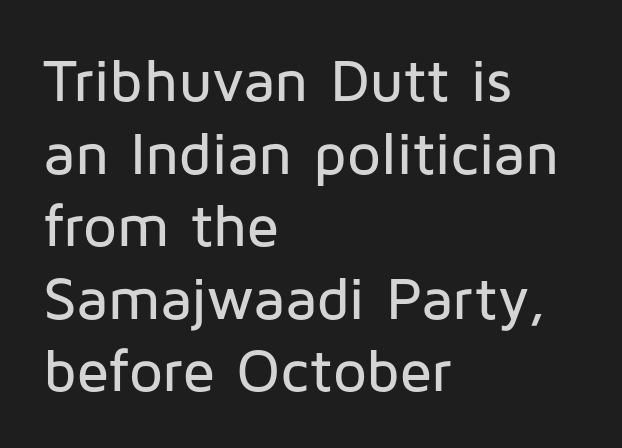
The image shows 60 px sans-serif type, upright; set left-aligned, line spacing 1.21x, normal letter spacing, not underlined; low stroke contrast and a medium x-height.
